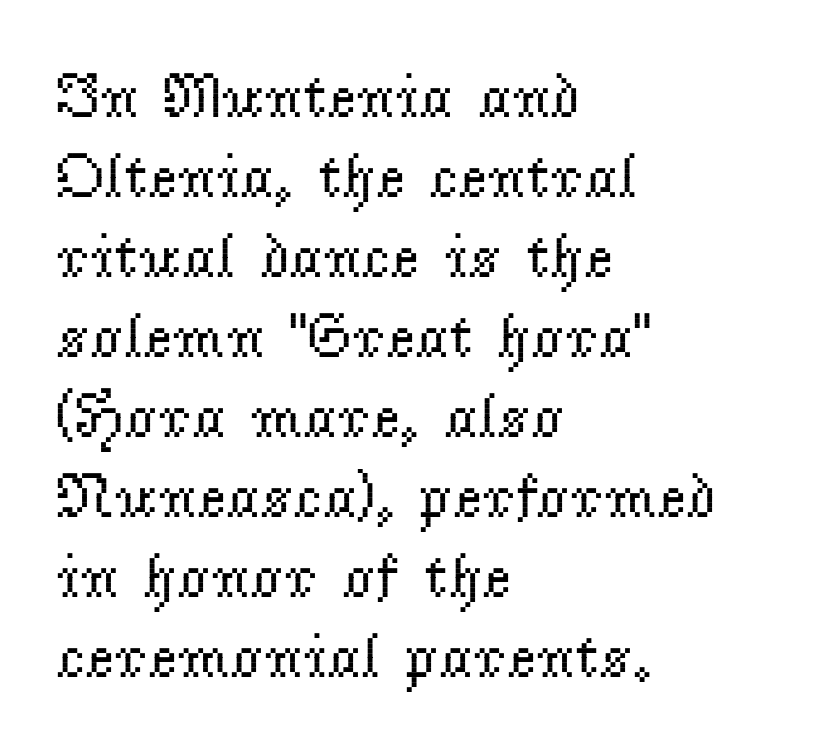
Q: Is the text bold? A: No.
Q: Is the text italic (slanted)? A: No, it is upright.
Q: Is the typeface a serif or a sans-serif typeface? A: Serif.
Q: Is the text underlined? A: No.
Q: How is the paragraph aligned? A: Left-aligned.
Q: Is the spacing between letters normal or unusually wide? A: Normal.
Q: Is the spacing between lines tight, normal or loose? A: Normal.
Q: Width (condensed, normal, or wide)? A: Normal.
Q: Stroke contrast? A: Low.
Q: x-height? A: Small.
Q: Monospaced? A: No.
